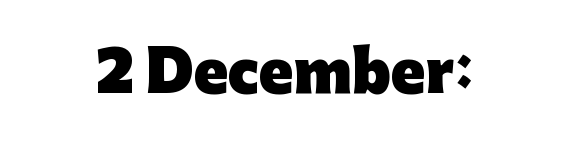
Q: Is the text bold? A: Yes.
Q: Is the text italic (slanted)? A: No, it is upright.
Q: Is the typeface a serif or a sans-serif typeface? A: Sans-serif.
Q: Is the text underlined? A: No.
Q: How is the paragraph aligned? A: Centered.
Q: Is the spacing between letters normal or unusually wide? A: Normal.
Q: Width (condensed, normal, or wide)? A: Normal.
Q: Stroke contrast? A: Low.
Q: x-height? A: Medium.
Q: Monospaced? A: No.
